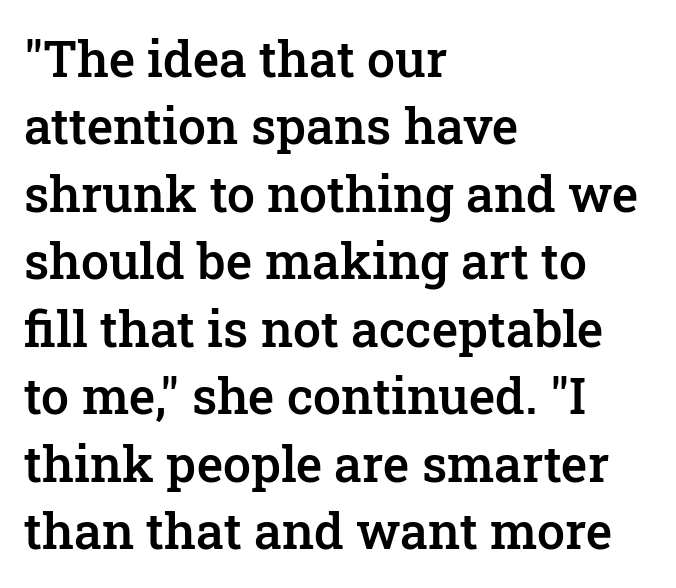
Q: Is the text bold? A: Semi-bold.
Q: Is the text italic (slanted)? A: No, it is upright.
Q: Is the typeface a serif or a sans-serif typeface? A: Serif.
Q: Is the text underlined? A: No.
Q: How is the paragraph aligned? A: Left-aligned.
Q: Is the spacing between letters normal or unusually wide? A: Normal.
Q: Is the spacing between lines tight, normal or loose? A: Normal.
Q: Width (condensed, normal, or wide)? A: Normal.
Q: Stroke contrast? A: Low.
Q: x-height? A: Medium.
Q: Monospaced? A: No.
